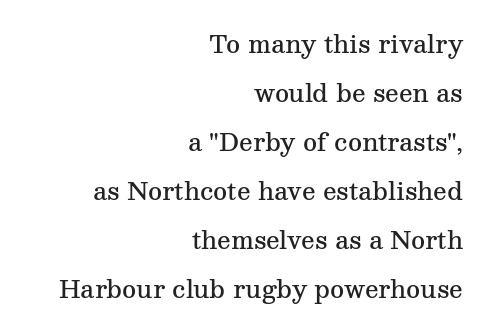
{"italic": "no", "bold": "semi", "underline": "no", "align": "right", "line_spacing": "loose", "line_spacing_ratio": 2.04, "letter_spacing": "normal", "letter_spacing_em": 0.0, "glyph_px": 24}
